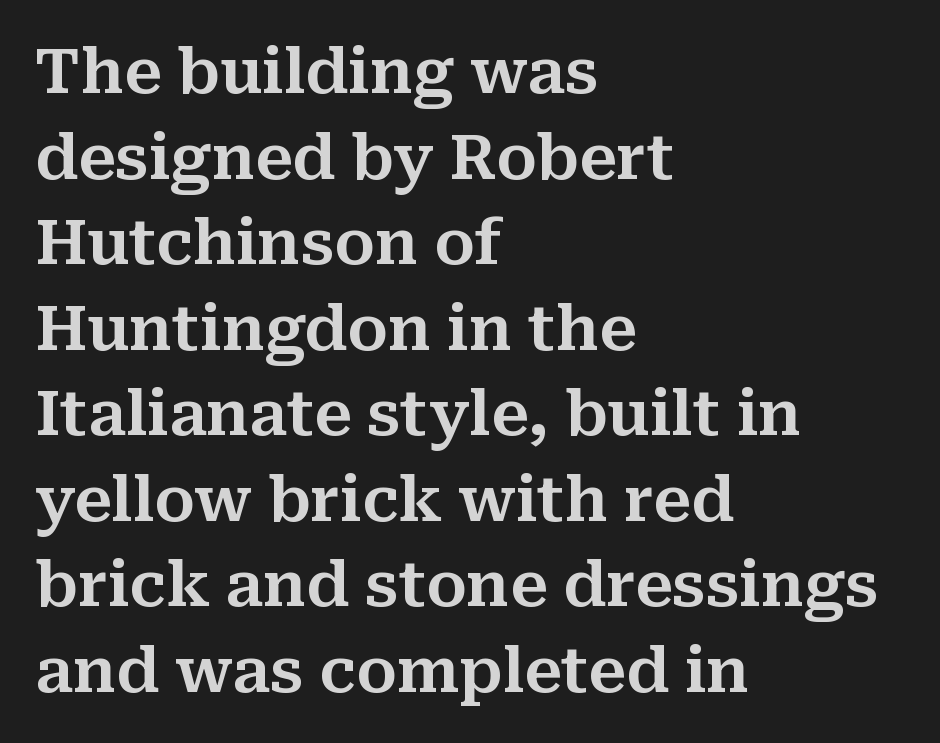
The image shows 62 px serif type, upright; set left-aligned, normal line spacing (1.38x), normal letter spacing, not underlined; medium stroke contrast and a medium x-height.
